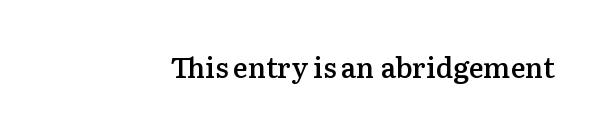
Q: Is the text bold? A: Semi-bold.
Q: Is the text italic (slanted)? A: No, it is upright.
Q: Is the typeface a serif or a sans-serif typeface? A: Serif.
Q: Is the text underlined? A: No.
Q: Is the spacing between letters normal or unusually wide? A: Normal.
Q: Width (condensed, normal, or wide)? A: Normal.
Q: Stroke contrast? A: Low.
Q: x-height? A: Medium.
Q: Monospaced? A: No.
